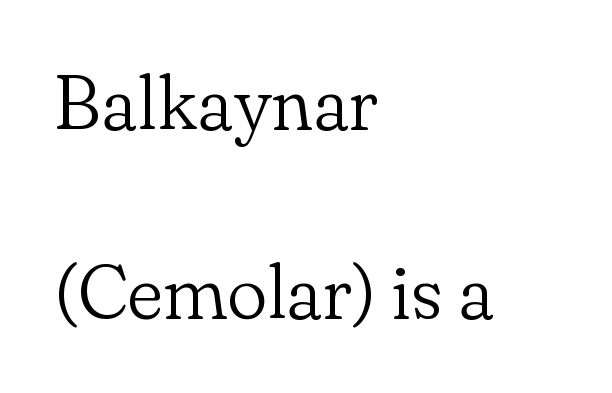
{"serif": "yes", "italic": "no", "bold": "no", "weight": "light", "width": "normal", "stroke_contrast": "low", "x_height": "small", "monospaced": "no", "underline": "no", "align": "left", "line_spacing": "loose", "line_spacing_ratio": 2.49, "letter_spacing": "normal", "letter_spacing_em": 0.0, "glyph_px": 76}
